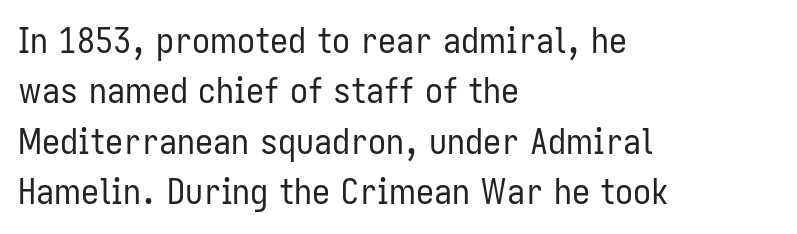
The image shows 36 px regular-weight, condensed sans-serif type, upright; set left-aligned, normal line spacing (1.4x), normal letter spacing, not underlined; low stroke contrast and a medium x-height.
